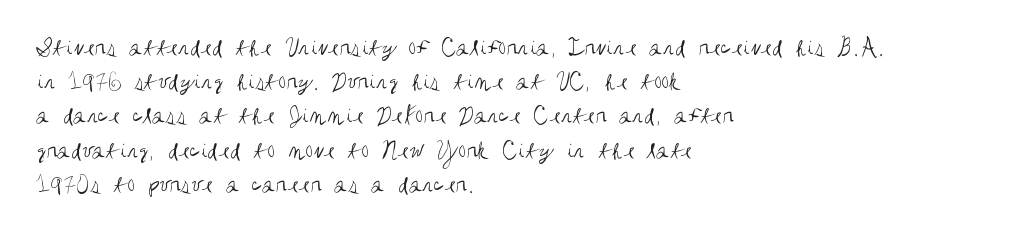
The image shows 25 px text type; set left-aligned, normal line spacing (1.37x), normal letter spacing, not underlined.
